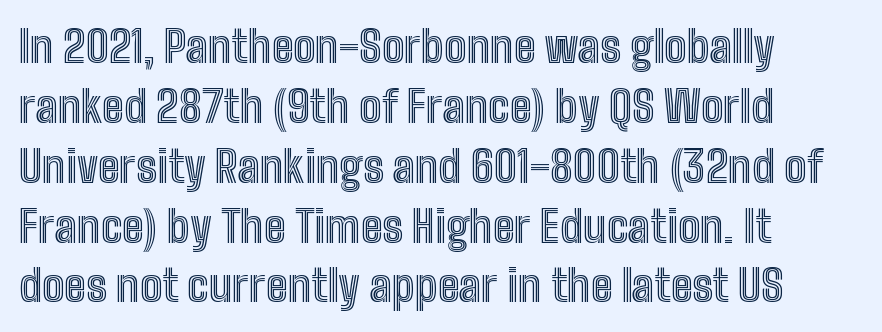
Q: Is the text italic (slanted)? A: No, it is upright.
Q: Is the text underlined? A: No.
Q: How is the paragraph aligned? A: Left-aligned.
Q: Is the spacing between letters normal or unusually wide? A: Normal.
Q: Is the spacing between lines tight, normal or loose? A: Normal.
Q: Width (condensed, normal, or wide)? A: Condensed.
Q: x-height? A: Medium.
Q: Monospaced? A: No.
